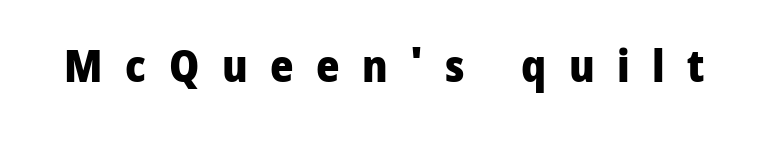
Font category for this specimen: sans-serif. The line texture is sparse and dotted thanks to wide tracking. Tall strokes in this sample are plumb rather than angled. Think of a printed novel: that variable character pitch is what you see here. These words are printed bold, with thick strokes throughout.
